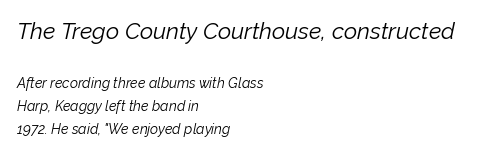
{"italic": "yes", "lean": "right", "slant_degrees": 12, "bold": "no", "underline": "no", "align": "left", "line_spacing": "normal", "line_spacing_ratio": 1.66, "letter_spacing": "normal", "letter_spacing_em": 0.0, "larger_block": "first", "size_ratio": 1.64, "glyph_px": 23}
